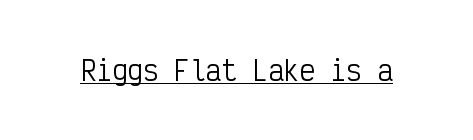
{"italic": "no", "bold": "no", "underline": "yes", "letter_spacing": "normal", "letter_spacing_em": 0.0, "glyph_px": 26}
